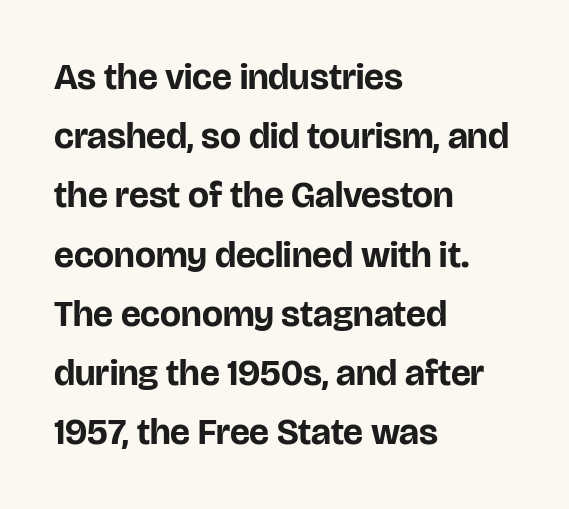
The image shows 37 px bold sans-serif type, upright; set left-aligned, normal line spacing (1.6x), normal letter spacing, not underlined; low stroke contrast and a large x-height.
